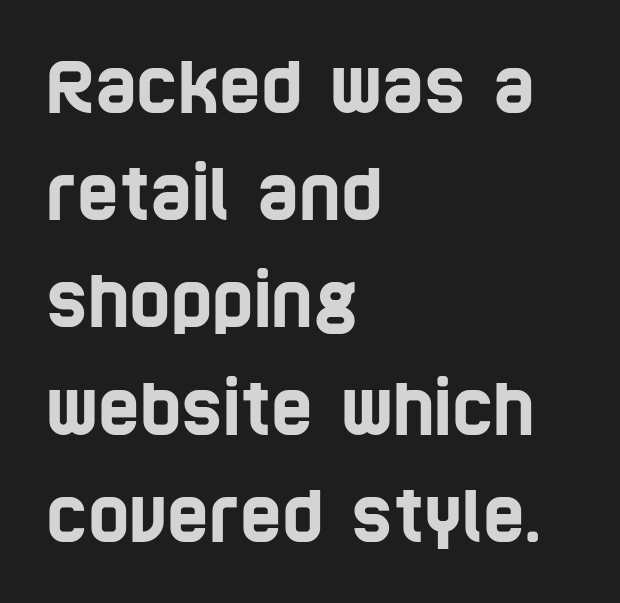
The image shows 71 px condensed sans-serif type; set left-aligned, normal line spacing (1.51x), normal letter spacing, not underlined; low stroke contrast and a large x-height.
